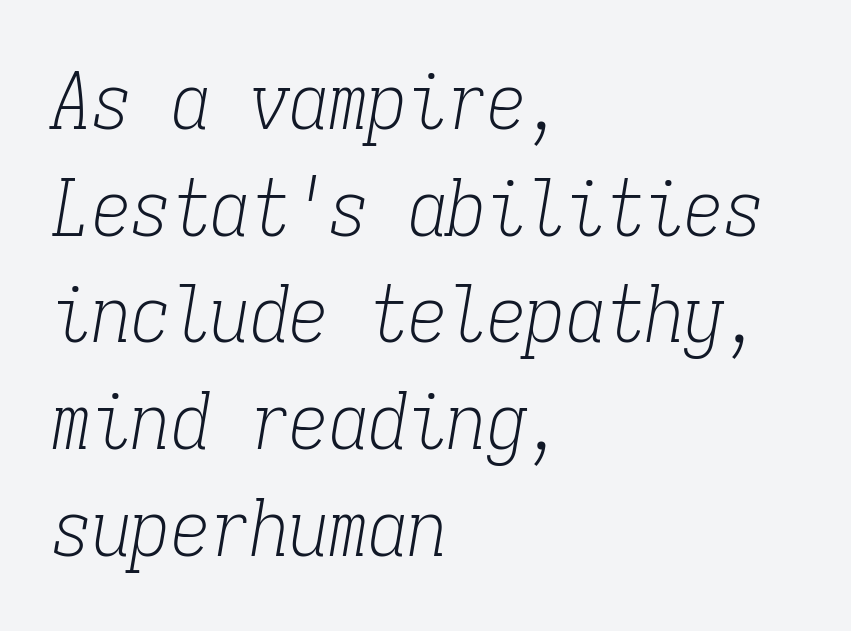
Every character here occupies the same horizontal width, giving the sample a typewriter-like rhythm. The line-height multiplier appears to be the usual default. Unbolded letterforms with no extra heft. Characters are canted at an angle relative to the baseline's perpendicular. The passage is arranged the way most books set body copy — flush left.
